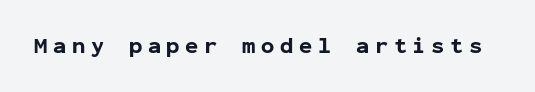
The image shows 22 px bold type, upright; set unusually wide letter spacing (+0.26 em), not underlined.
